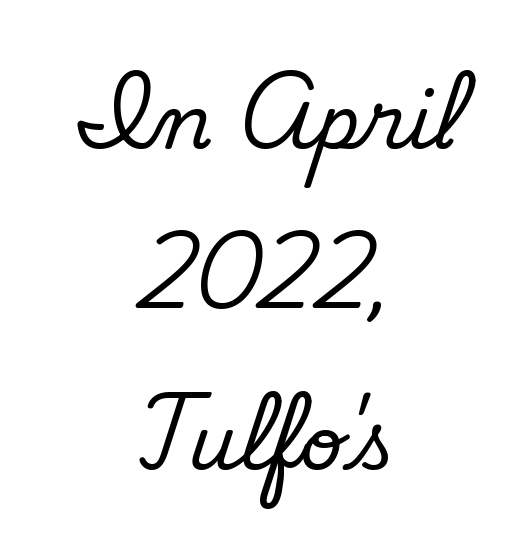
In CSS terms this would be text-align: center. Reading down the column, the eye jumps a long way to each next line. The tracking reads as untouched default to a designer's eye. Stroke mass is kept to a normal reading level or below. Words float on clear page, feet unadorned.
